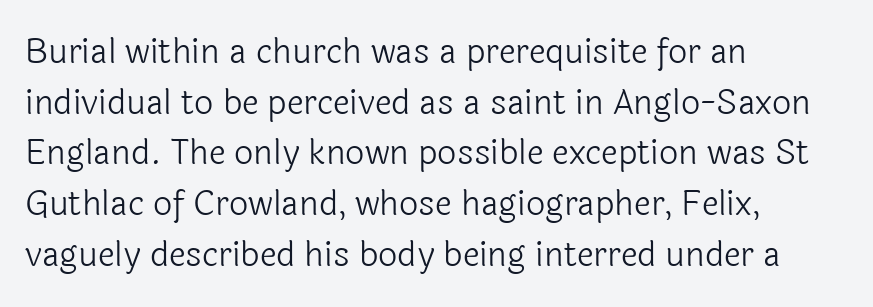
The image shows 34 px light sans-serif type, upright; set left-aligned, normal line spacing (1.49x), normal letter spacing, not underlined; a medium x-height.
